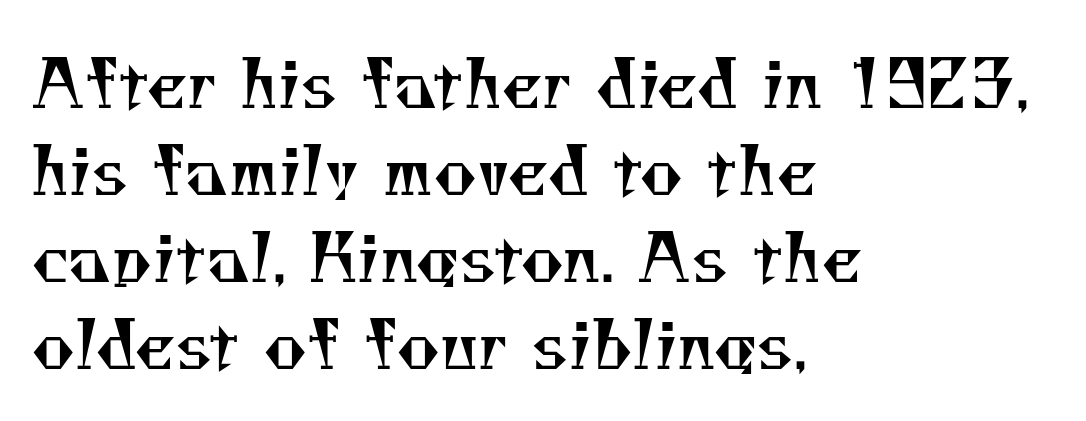
The image shows 66 px regular-weight serif type; set left-aligned, normal line spacing (1.32x), normal letter spacing, not underlined; medium stroke contrast and a small x-height.
